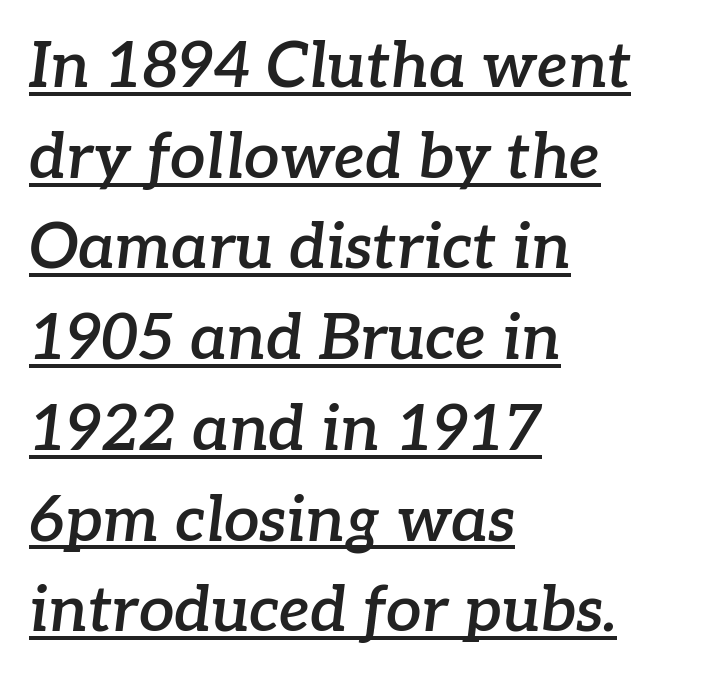
Is the type bold? Partly — it's a semibold, heavier than regular but not fully bold. The lines are quadded left. Typographically, this falls in the serif category. Yep, that's italic — everything's leaning.
